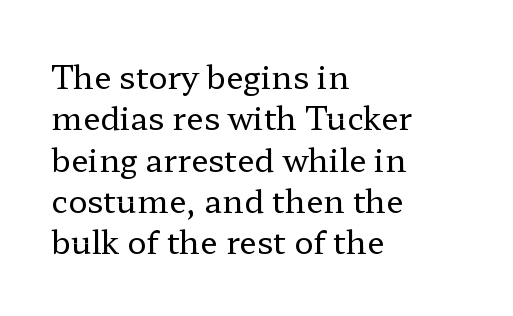
The image shows 32 px regular-weight, wide serif type, upright; set left-aligned, normal line spacing (1.29x), normal letter spacing, not underlined; low stroke contrast and a medium x-height.
